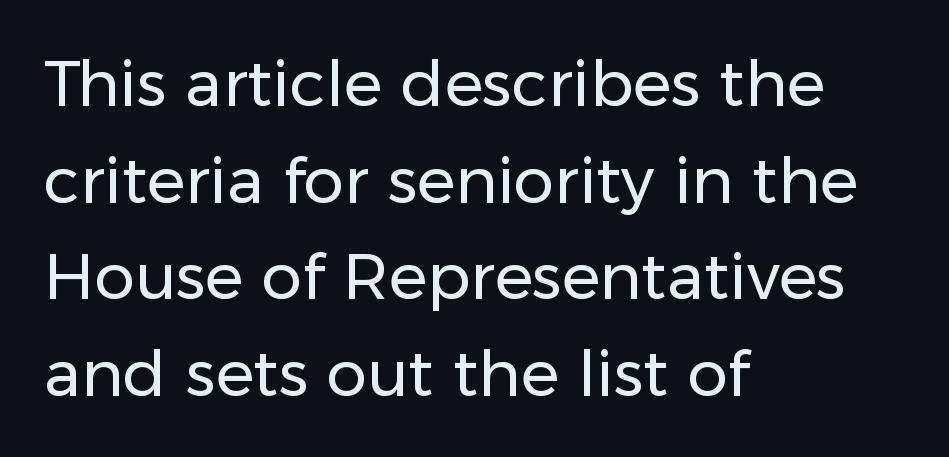
{"serif": "no", "italic": "no", "bold": "no", "weight": "regular", "width": "normal", "stroke_contrast": "low", "x_height": "medium", "monospaced": "no", "underline": "no", "align": "left", "line_spacing": "normal", "line_spacing_ratio": 1.51, "letter_spacing": "normal", "letter_spacing_em": 0.0, "glyph_px": 64}
